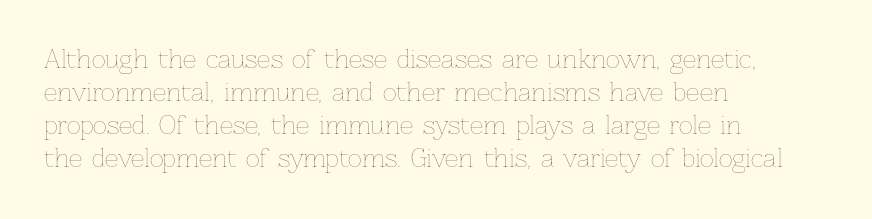
Q: Is the text bold? A: No.
Q: Is the text italic (slanted)? A: No, it is upright.
Q: Is the text underlined? A: No.
Q: How is the paragraph aligned? A: Left-aligned.
Q: Is the spacing between letters normal or unusually wide? A: Normal.
Q: Is the spacing between lines tight, normal or loose? A: Normal.
